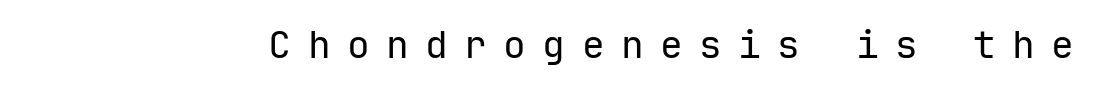
{"serif": "no", "italic": "no", "bold": "no", "weight": "regular", "width": "normal", "stroke_contrast": "low", "x_height": "medium", "underline": "no", "letter_spacing": "wide", "letter_spacing_em": 0.43, "glyph_px": 38}
